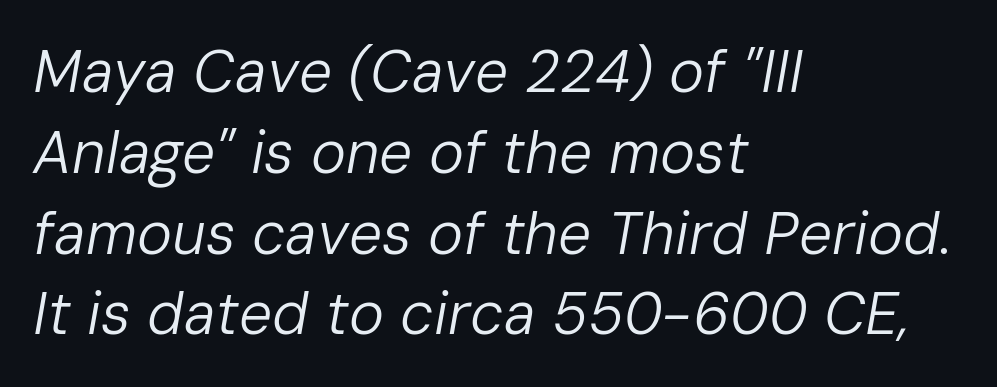
The specimen reads as italic at a glance. Honestly, the letter spacing is just normal — you wouldn't notice it. The text block is weighted toward the left margin, trailing off unevenly rightward. Regarding leading, the lines here are spaced in the standard way. Each row of text sits above clean, open space. On a weight scale, this lands at 450 or below.
